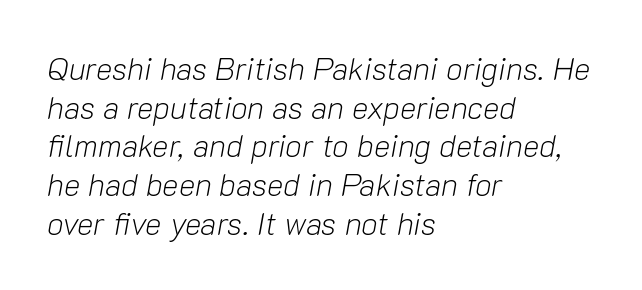
Q: Is the text bold? A: No.
Q: Is the text italic (slanted)? A: Yes, it leans right by about 10 degrees.
Q: Is the text underlined? A: No.
Q: How is the paragraph aligned? A: Left-aligned.
Q: Is the spacing between letters normal or unusually wide? A: Normal.
Q: Is the spacing between lines tight, normal or loose? A: Normal.
Q: Width (condensed, normal, or wide)? A: Normal.
Q: Stroke contrast? A: Low.
Q: x-height? A: Medium.
Q: Monospaced? A: No.
